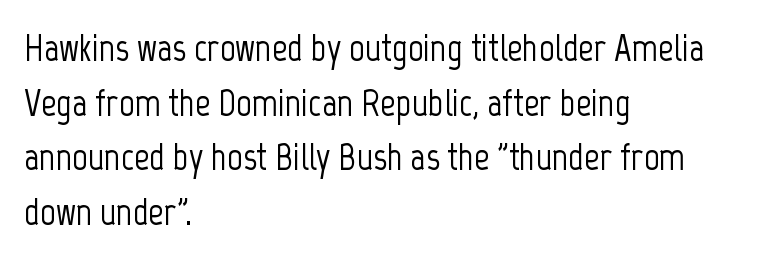
{"serif": "no", "italic": "no", "width": "condensed", "stroke_contrast": "low", "x_height": "medium", "monospaced": "no", "underline": "no", "align": "left", "line_spacing": "normal", "line_spacing_ratio": 1.44, "letter_spacing": "normal", "letter_spacing_em": 0.0, "glyph_px": 38}
